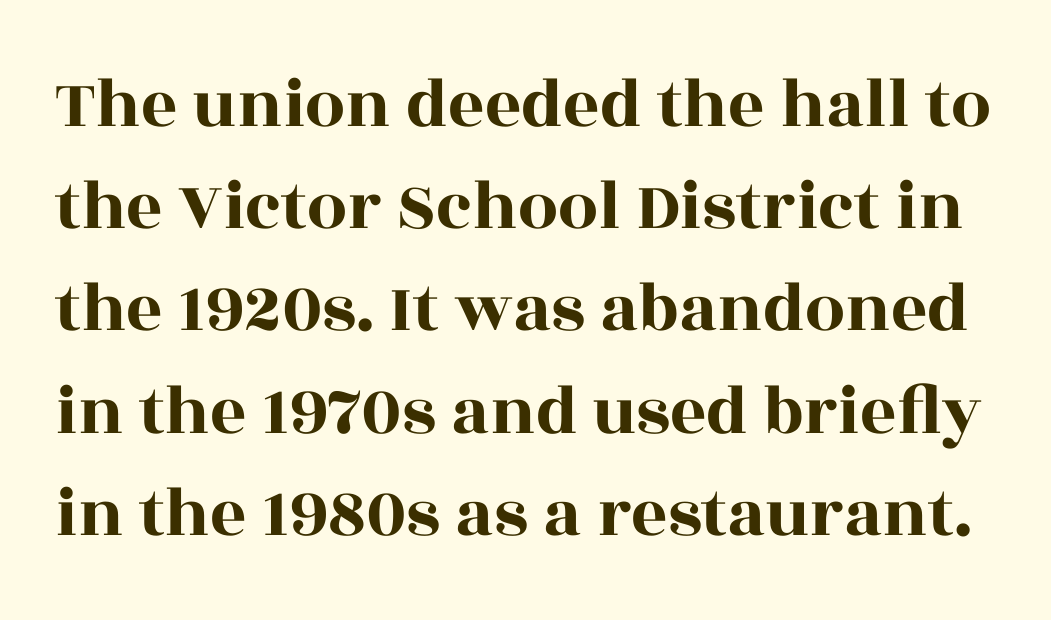
Q: Is the text italic (slanted)? A: No, it is upright.
Q: Is the typeface a serif or a sans-serif typeface? A: Serif.
Q: Is the text underlined? A: No.
Q: Is the spacing between letters normal or unusually wide? A: Normal.
Q: Is the spacing between lines tight, normal or loose? A: Normal.
Q: Width (condensed, normal, or wide)? A: Wide.
Q: x-height? A: Large.
Q: Monospaced? A: No.
